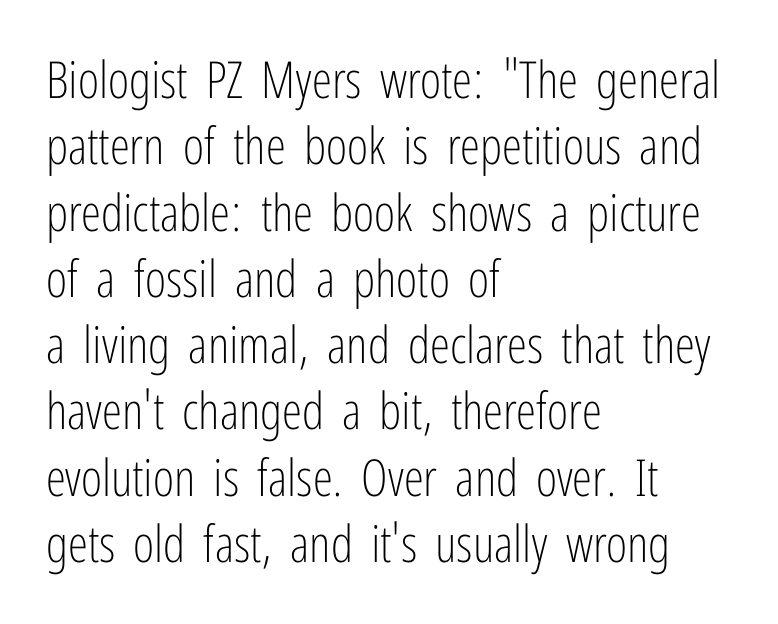
{"serif": "no", "italic": "no", "bold": "no", "weight": "light", "width": "condensed", "stroke_contrast": "low", "x_height": "medium", "monospaced": "no", "underline": "no", "align": "left", "line_spacing": "normal", "line_spacing_ratio": 1.3, "letter_spacing": "normal", "letter_spacing_em": 0.0, "glyph_px": 51}
